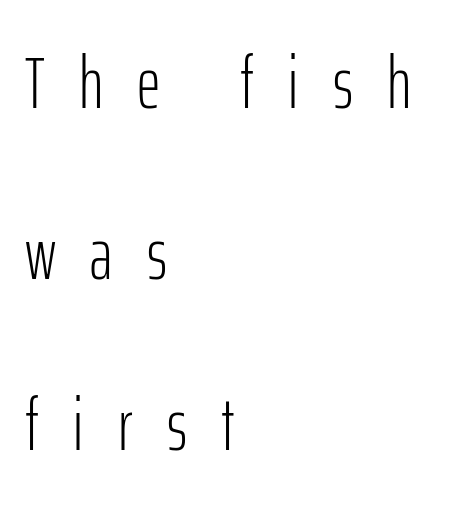
Varying glyph widths throughout — classic text-font behaviour. Vertically, the passage feels expansive, rows floating well apart. Look at the bottom of the vertical strokes: they stop flat, with no serifs. Compared with a typical body face, this is equally light or lighter still.
